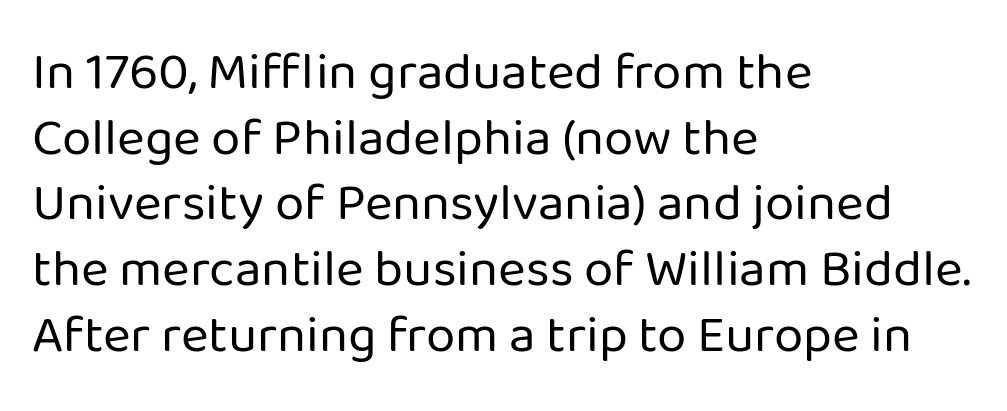
Q: Is the text bold? A: No.
Q: Is the text italic (slanted)? A: No, it is upright.
Q: Is the typeface a serif or a sans-serif typeface? A: Sans-serif.
Q: Is the text underlined? A: No.
Q: How is the paragraph aligned? A: Left-aligned.
Q: Is the spacing between letters normal or unusually wide? A: Normal.
Q: Width (condensed, normal, or wide)? A: Normal.
Q: Stroke contrast? A: Low.
Q: x-height? A: Medium.
Q: Monospaced? A: No.
